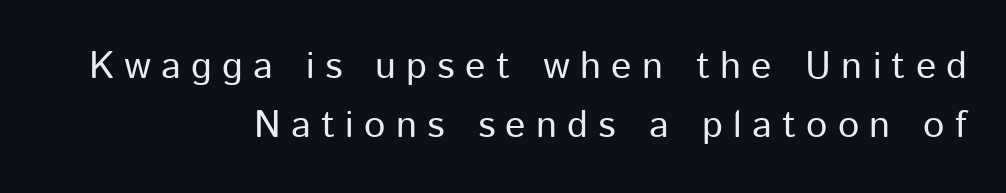
This is not heavy type; no bold has been used. Summary of vertical rhythm: regular, with standard interline spacing. A typesetter would mark this as roman, not italic. If you drew a ruler down the right edge, every line would touch it. Character widths vary here, with narrow letters taking less room than wide ones. The characters display no serif detailing; their extremities are plain.
